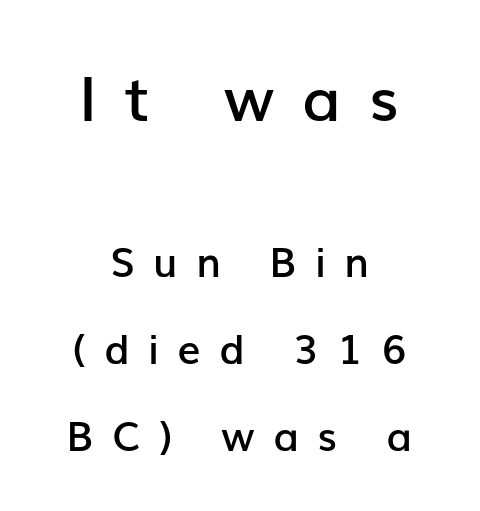
The image shows 62 px semibold sans-serif type, upright; set centered, loose line spacing (2.12x), unusually wide letter spacing (+0.45 em), not underlined; the first (top) block is 1.51x larger; low stroke contrast and a medium x-height.
